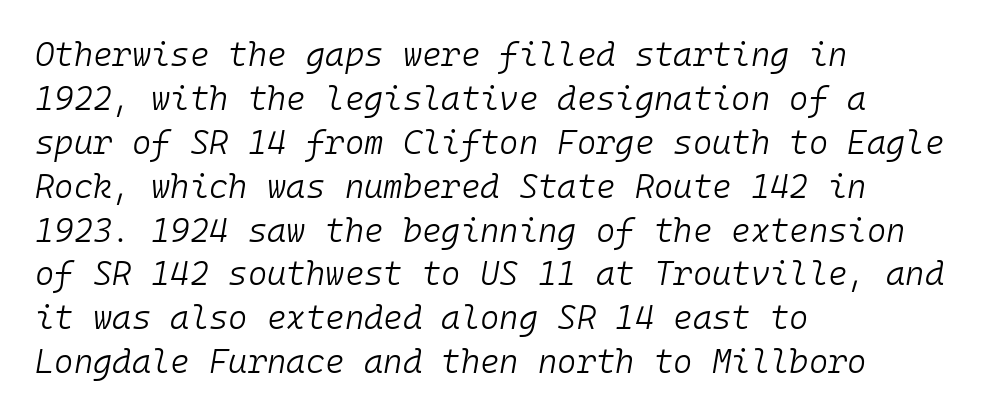
The image shows 33 px light type, italic (leaning right), monospaced; set left-aligned, normal line spacing (1.33x), normal letter spacing, not underlined; low stroke contrast and a medium x-height.
